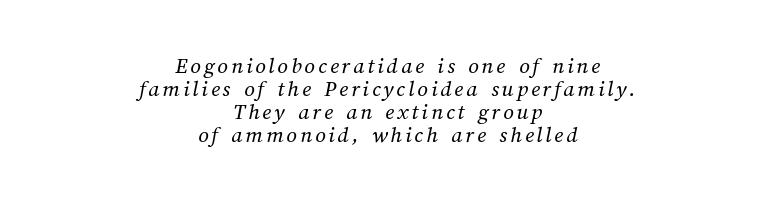
Words float on clear page, feet unadorned. The lines in this sample share a center point and differ in where they start and stop. Heaviness? Minimal to ordinary, like unemphasized prose. These lines huddle together more closely than default settings would place them.
